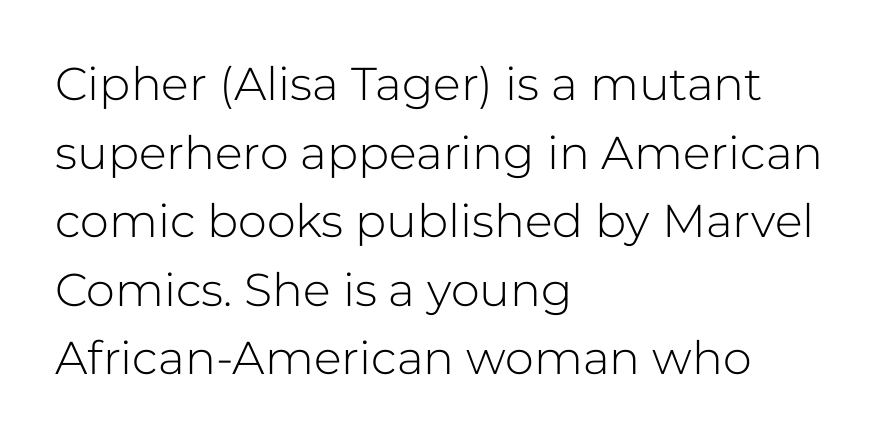
The image shows 46 px light sans-serif type, upright; set left-aligned, normal line spacing (1.49x), normal letter spacing, not underlined; low stroke contrast and a medium x-height.
